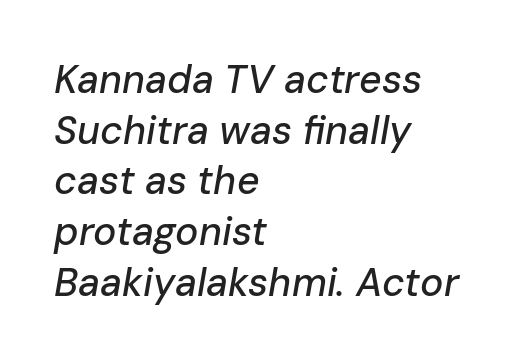
The image shows 39 px text type, italic (leaning right); set left-aligned, normal line spacing (1.3x), normal letter spacing, not underlined; low stroke contrast and a medium x-height.
